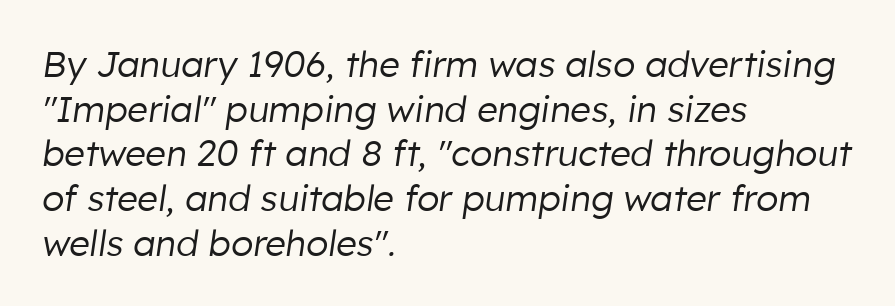
Note the varied advance widths — an 'i' is clearly narrower than an 'm'. Caption: standard tracking, unaltered. Is the type slanted? Yes — the strokes lean at a clear angle. The weight would be labelled regular, book, light, or lighter still.
